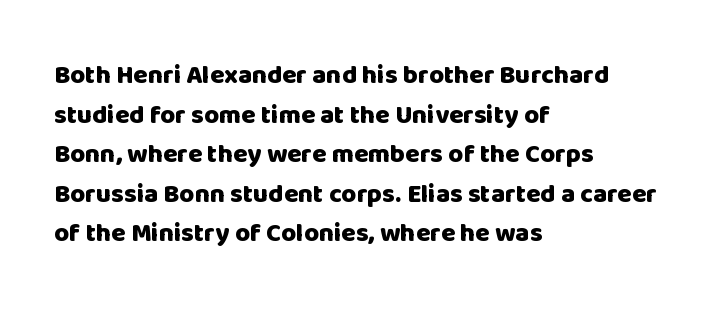
The image shows 26 px bold type, upright; set left-aligned, normal line spacing (1.52x), normal letter spacing, not underlined.
